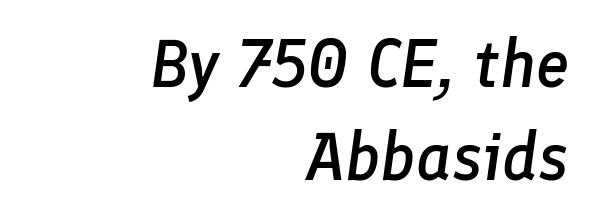
The rows are spaced the way most documents space them. Would a proofreader flag this as italicized? Yes. Each line ends at the same right margin while the left side varies. The tracking reads as untouched default to a designer's eye.
